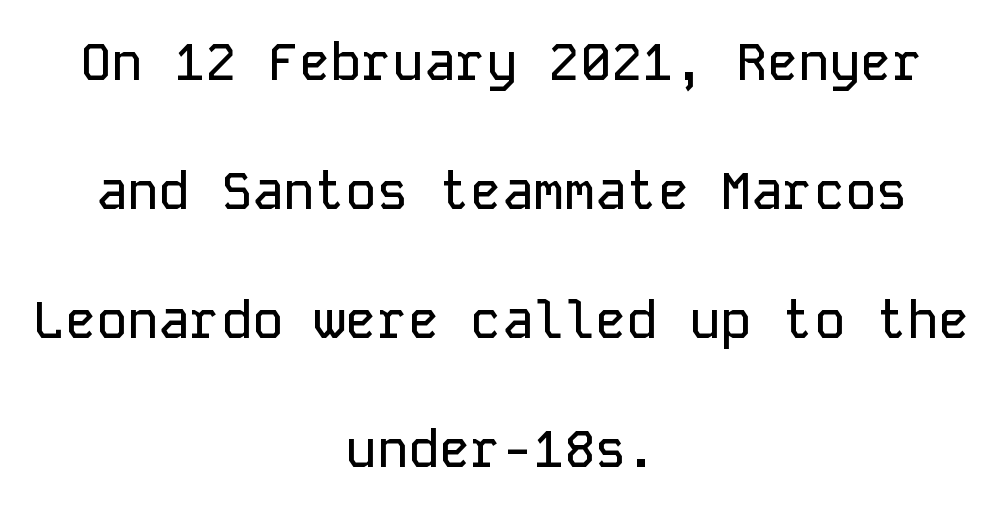
Q: Is the text italic (slanted)? A: No, it is upright.
Q: Is the typeface a serif or a sans-serif typeface? A: Sans-serif.
Q: Is the text underlined? A: No.
Q: How is the paragraph aligned? A: Centered.
Q: Is the spacing between letters normal or unusually wide? A: Normal.
Q: Is the spacing between lines tight, normal or loose? A: Loose.
Q: Width (condensed, normal, or wide)? A: Normal.
Q: Stroke contrast? A: Low.
Q: x-height? A: Medium.
Q: Monospaced? A: Yes.
